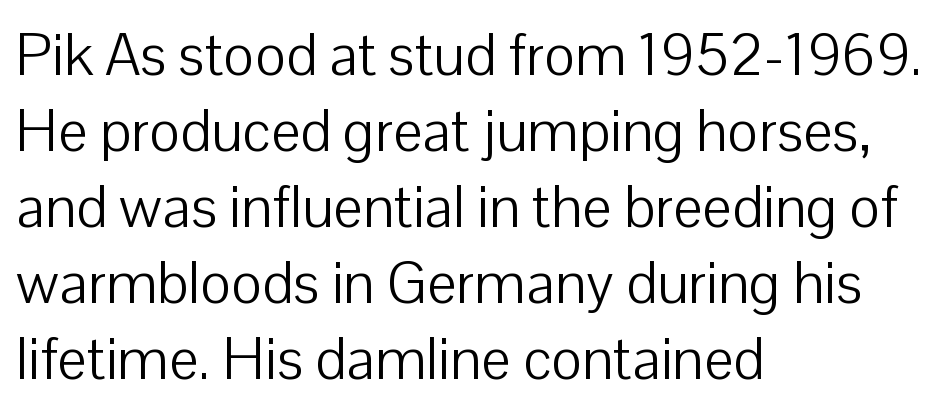
Q: Is the text bold? A: No.
Q: Is the text italic (slanted)? A: No, it is upright.
Q: Is the typeface a serif or a sans-serif typeface? A: Sans-serif.
Q: Is the text underlined? A: No.
Q: How is the paragraph aligned? A: Left-aligned.
Q: Is the spacing between letters normal or unusually wide? A: Normal.
Q: Is the spacing between lines tight, normal or loose? A: Normal.
Q: Width (condensed, normal, or wide)? A: Normal.
Q: Stroke contrast? A: Low.
Q: x-height? A: Medium.
Q: Monospaced? A: No.
